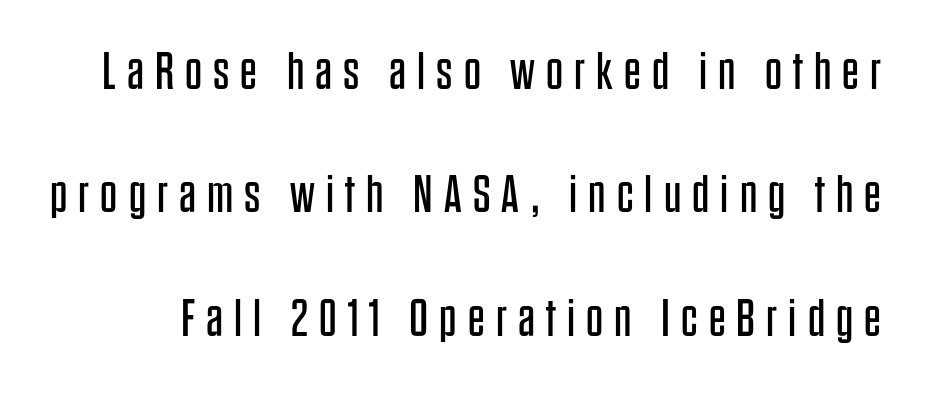
The image shows 53 px regular-weight, condensed sans-serif type, upright; set loose line spacing (2.33x), unusually wide letter spacing (+0.21 em), not underlined; low stroke contrast and a large x-height.
